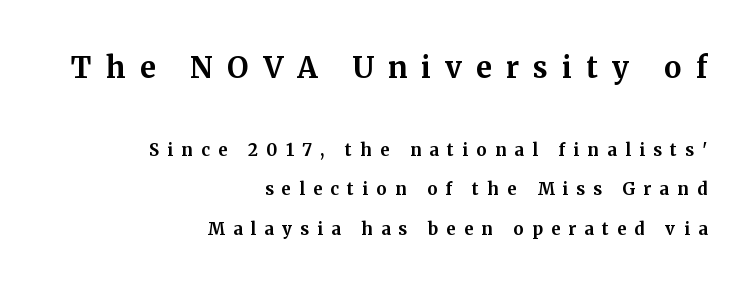
In terms of letterspacing, this is a distinctly airy, spread setting. Type style note: has serifs. Bold? Absolutely — the strokes are thick and heavy. Vertically, the passage feels expansive, rows floating well apart.
